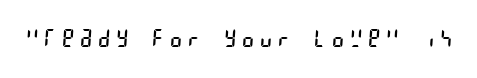
{"bold": "no", "underline": "no", "letter_spacing": "wide", "letter_spacing_em": 0.28, "glyph_px": 24}
